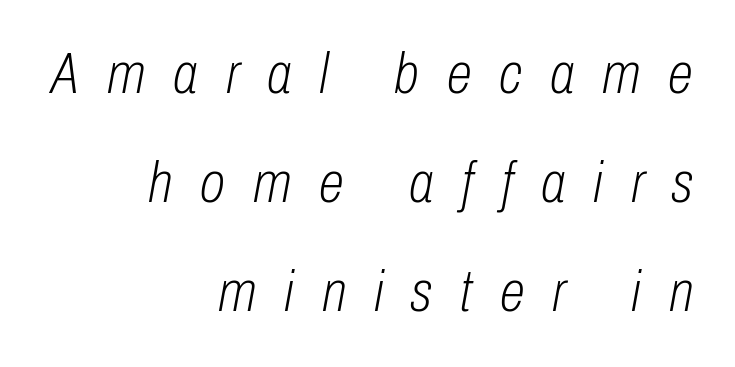
Q: Is the text bold? A: No.
Q: Is the text italic (slanted)? A: Yes, it leans right by about 10 degrees.
Q: Is the text underlined? A: No.
Q: How is the paragraph aligned? A: Right-aligned.
Q: Is the spacing between letters normal or unusually wide? A: Unusually wide.
Q: Width (condensed, normal, or wide)? A: Condensed.
Q: Stroke contrast? A: Low.
Q: x-height? A: Medium.
Q: Monospaced? A: No.
